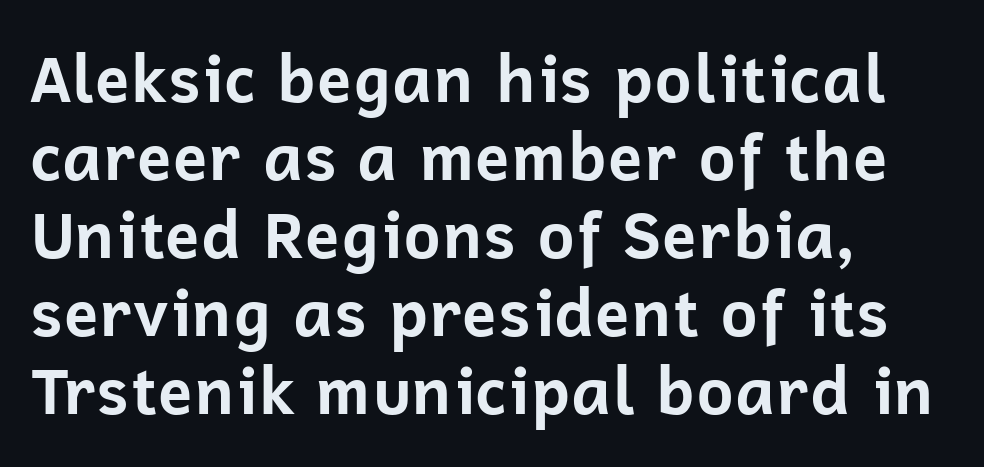
Every letter is thick-stroked: bold, no question. The face used here is proportionally spaced, like ordinary book or web type. A typesetter would call this zero additional tracking. Notice how the passage keeps a crisp vertical edge on the left only. Only glyphs here, with clear space below each row.
